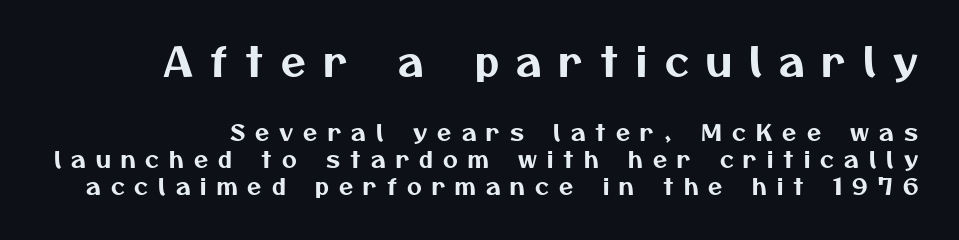
The image shows 40 px sans-serif type; set line spacing 1.18x, unusually wide letter spacing (+0.44 em), not underlined; the first (top) block is 1.74x larger; medium stroke contrast and a medium x-height.
